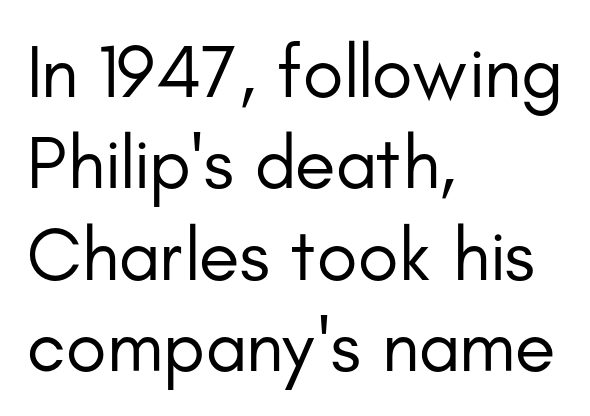
The image shows 75 px regular-weight sans-serif type, upright; set left-aligned, line spacing 1.22x, normal letter spacing, not underlined; low stroke contrast and a small x-height.
